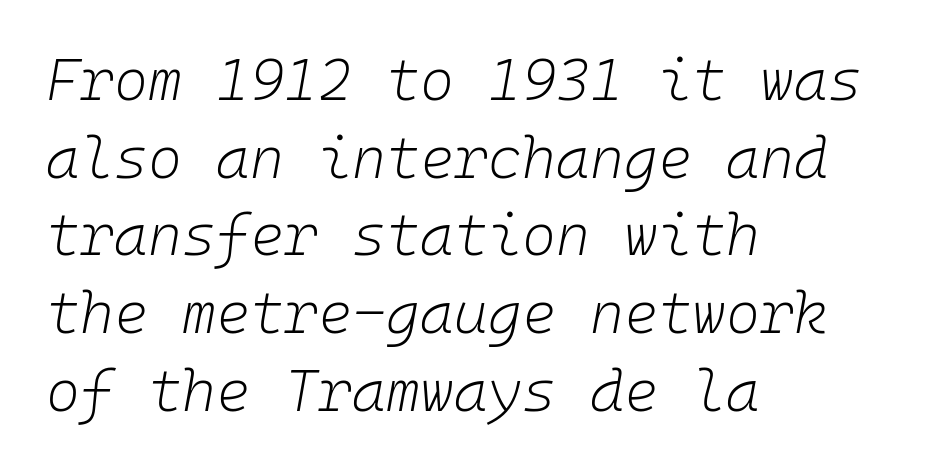
Q: Is the text bold? A: No.
Q: Is the text italic (slanted)? A: Yes, it leans right by about 10 degrees.
Q: Is the text underlined? A: No.
Q: How is the paragraph aligned? A: Left-aligned.
Q: Is the spacing between letters normal or unusually wide? A: Normal.
Q: Is the spacing between lines tight, normal or loose? A: Normal.
Q: Width (condensed, normal, or wide)? A: Normal.
Q: Stroke contrast? A: Low.
Q: x-height? A: Medium.
Q: Monospaced? A: Yes.
